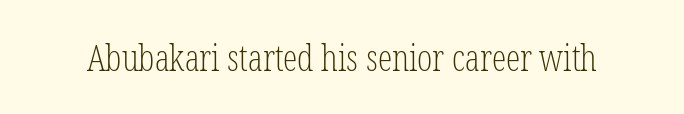
Rendered with straight, roman letterforms. This rendering leaves character spacing at its baseline value. Do the characters align in a grid? No, the font is proportional. Heft: none added — not bold.
